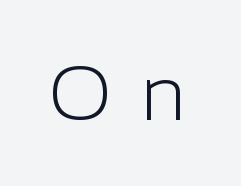
{"serif": "no", "italic": "no", "bold": "no", "weight": "light", "width": "normal", "stroke_contrast": "low", "x_height": "medium", "monospaced": "no", "underline": "no", "letter_spacing": "wide", "letter_spacing_em": 0.37, "glyph_px": 78}
